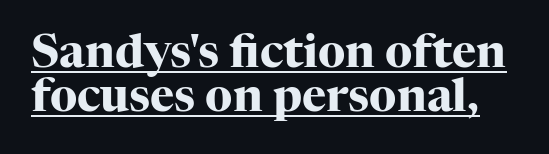
Q: Is the text bold? A: Yes.
Q: Is the text italic (slanted)? A: No, it is upright.
Q: Is the typeface a serif or a sans-serif typeface? A: Serif.
Q: Is the text underlined? A: Yes.
Q: Is the spacing between letters normal or unusually wide? A: Normal.
Q: Is the spacing between lines tight, normal or loose? A: Tight.
Q: Width (condensed, normal, or wide)? A: Normal.
Q: Stroke contrast? A: High.
Q: x-height? A: Medium.
Q: Monospaced? A: No.
